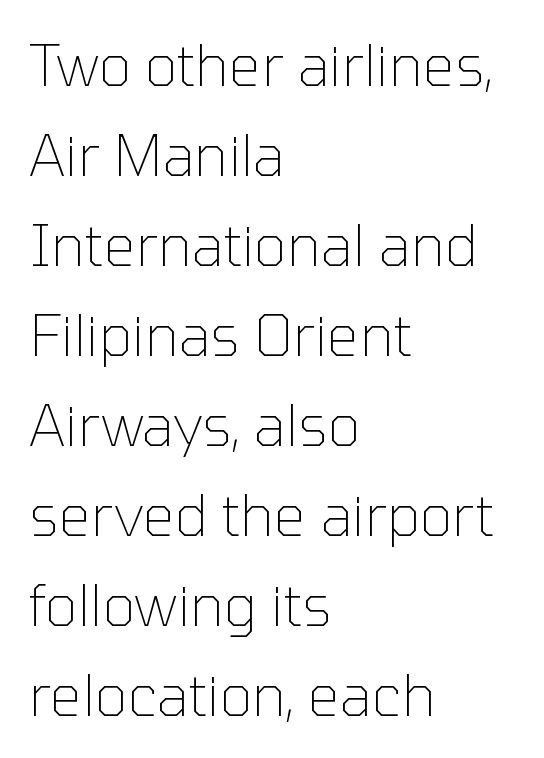
The image shows 57 px thin sans-serif type, upright; set left-aligned, normal line spacing (1.58x), normal letter spacing, not underlined; low stroke contrast and a medium x-height.
